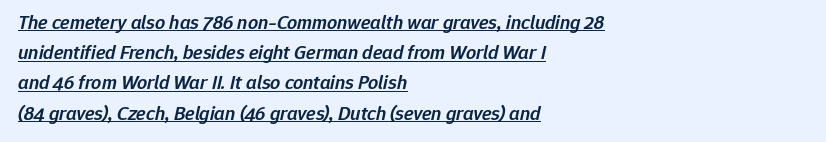
Q: Is the text bold? A: Semi-bold.
Q: Is the text italic (slanted)? A: Yes, it leans right by about 12 degrees.
Q: Is the text underlined? A: Yes.
Q: How is the paragraph aligned? A: Left-aligned.
Q: Is the spacing between letters normal or unusually wide? A: Normal.
Q: Is the spacing between lines tight, normal or loose? A: Normal.
